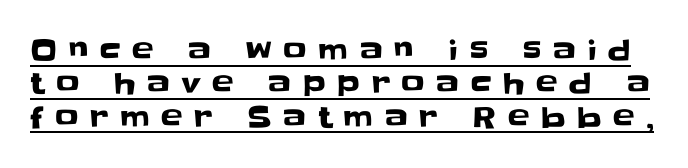
The image shows 29 px sans-serif type, upright; set tight line spacing (1.15x), unusually wide letter spacing (+0.4 em), underlined; low stroke contrast and a large x-height.
